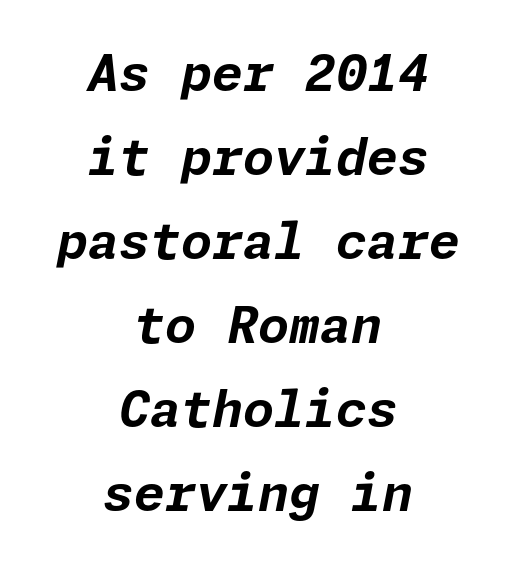
{"italic": "yes", "lean": "right", "slant_degrees": 11, "bold": "yes", "weight": "bold", "width": "normal", "stroke_contrast": "low", "x_height": "medium", "underline": "no", "align": "center", "line_spacing": "normal", "line_spacing_ratio": 1.68, "letter_spacing": "normal", "letter_spacing_em": 0.0, "glyph_px": 50}
